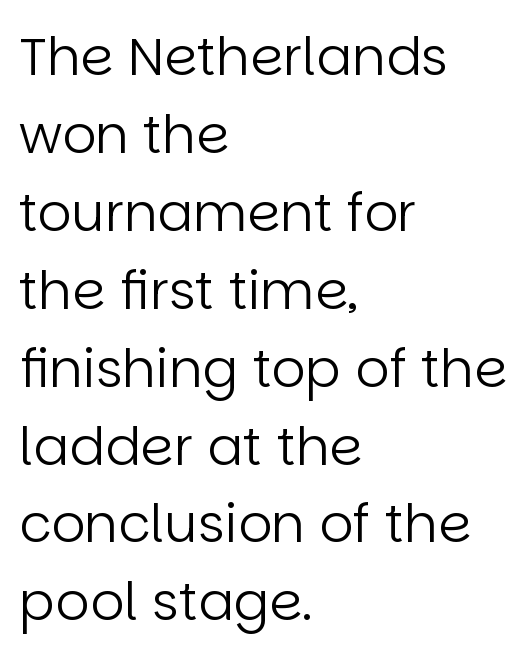
{"serif": "no", "italic": "no", "bold": "no", "weight": "regular", "width": "normal", "stroke_contrast": "low", "x_height": "large", "monospaced": "no", "underline": "no", "align": "left", "line_spacing": "normal", "line_spacing_ratio": 1.47, "letter_spacing": "normal", "letter_spacing_em": 0.0, "glyph_px": 53}
